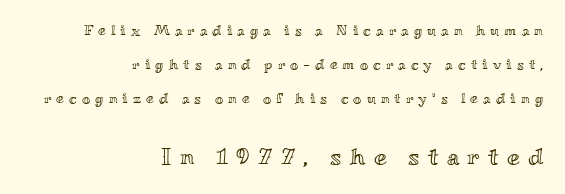
The image shows 23 px text type, upright; set right-aligned, loose line spacing (2.42x), unusually wide letter spacing (+0.36 em), not underlined; the second (bottom) block is 1.64x larger.
